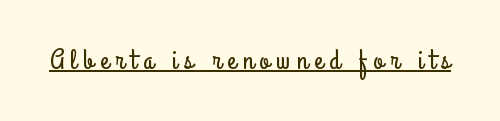
Q: Is the typeface a serif or a sans-serif typeface? A: Sans-serif.
Q: Is the text underlined? A: Yes.
Q: Is the spacing between letters normal or unusually wide? A: Unusually wide.
Q: Width (condensed, normal, or wide)? A: Condensed.
Q: Stroke contrast? A: Low.
Q: x-height? A: Small.
Q: Monospaced? A: No.
